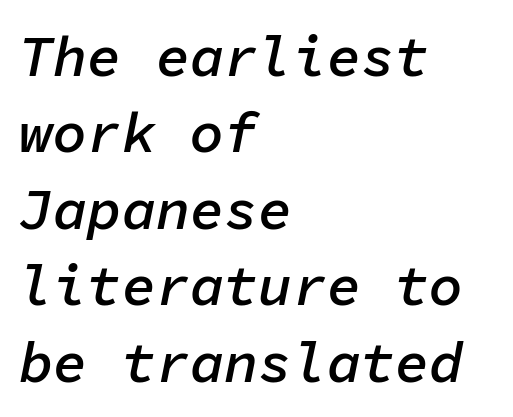
Here the designer chose a console-style face with uniform glyph widths. This rendering leaves character spacing at its baseline value. Semibold letterforms, between regular and bold. The setting favours the left margin, as ordinary paragraphs usually do.
